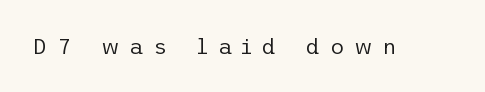
The image shows 22 px text type, upright; set unusually wide letter spacing (+0.43 em), not underlined.
